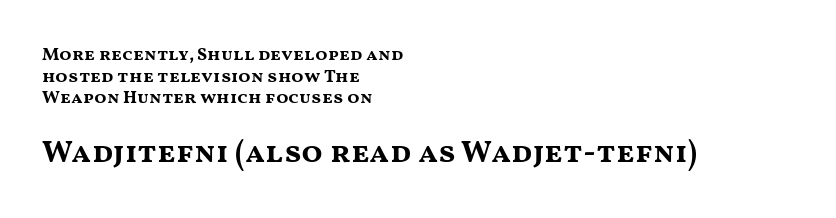
Style check: upright. Its strokes are broad and dark, the hallmark of bold type. Line beginnings align vertically; line endings do not. Block two is the big one; block one sits smaller above it. The glyphs are unaccompanied by any horizontal stroke below them. Think of a printed novel: that variable character pitch is what you see here.
